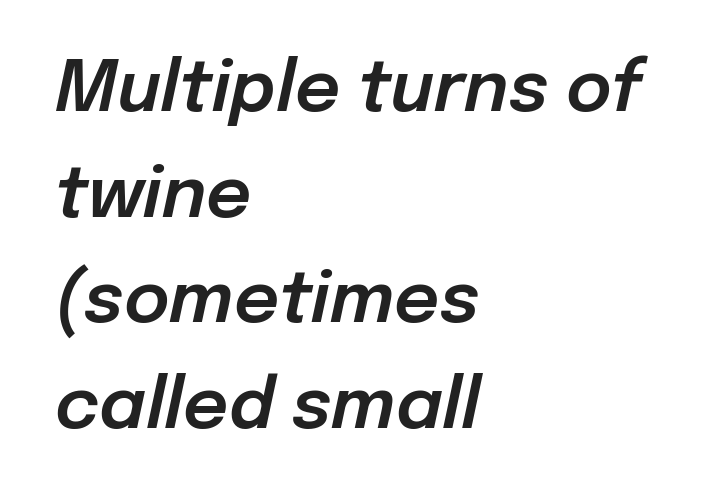
{"italic": "yes", "lean": "right", "slant_degrees": 12, "width": "normal", "stroke_contrast": "low", "x_height": "medium", "monospaced": "no", "underline": "no", "align": "left", "line_spacing": "normal", "line_spacing_ratio": 1.51, "letter_spacing": "normal", "letter_spacing_em": 0.0, "glyph_px": 70}
